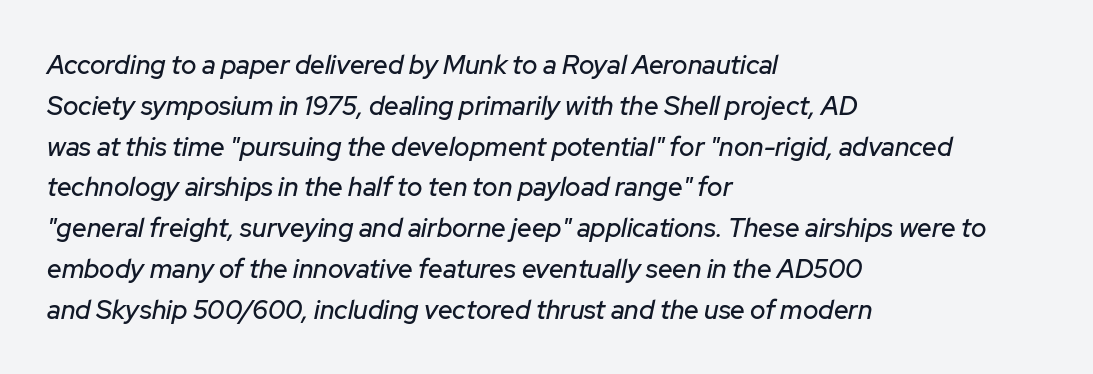
The image shows 26 px text type, italic (leaning right); set left-aligned, normal line spacing (1.57x), normal letter spacing, not underlined.
